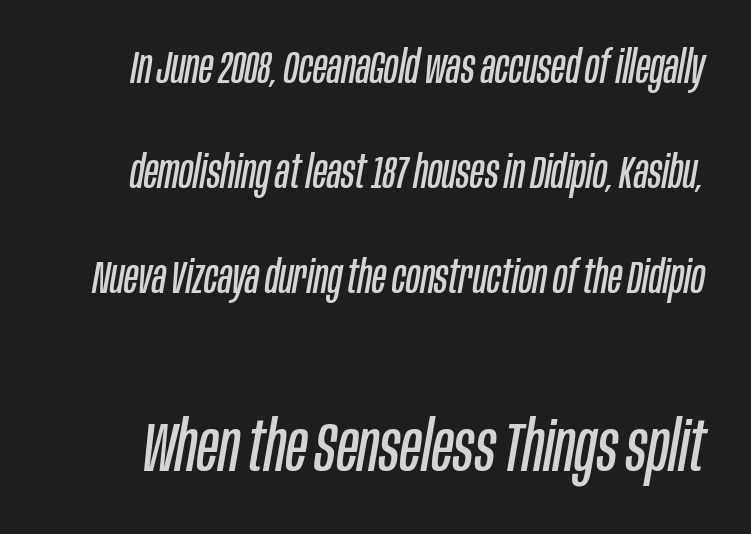
The image shows 69 px regular-weight, condensed type, italic (leaning right); set loose line spacing (2.28x), normal letter spacing, not underlined; the second (bottom) block is 1.5x larger; low stroke contrast and a large x-height.
